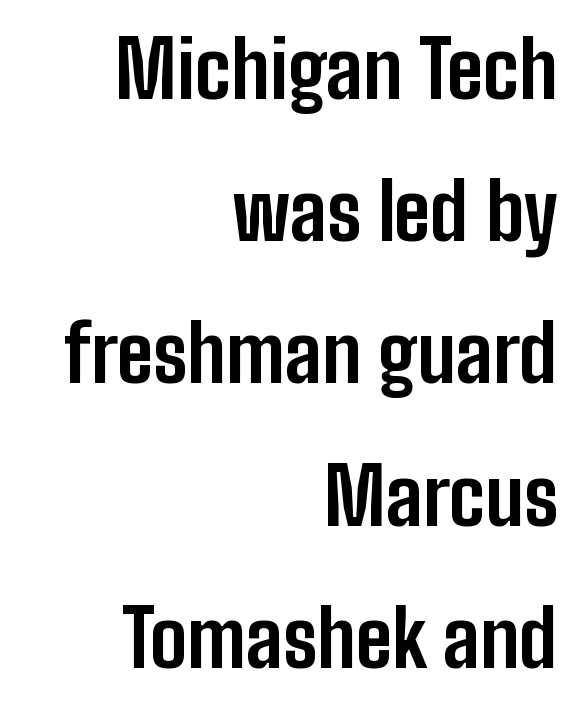
The image shows 79 px bold, condensed sans-serif type, upright; set right-aligned, line spacing 1.8x, normal letter spacing, not underlined; low stroke contrast and a medium x-height.
